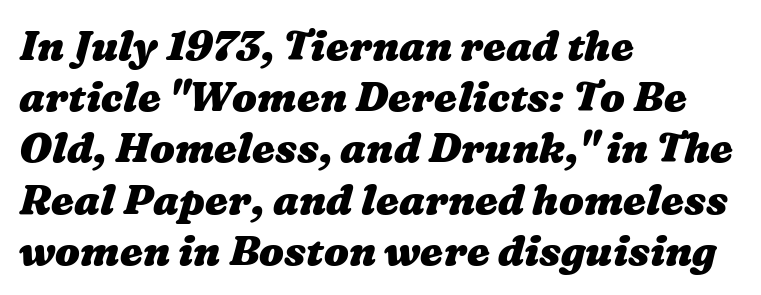
Q: Is the text bold? A: Yes.
Q: Is the text underlined? A: No.
Q: How is the paragraph aligned? A: Left-aligned.
Q: Is the spacing between letters normal or unusually wide? A: Normal.
Q: Is the spacing between lines tight, normal or loose? A: Normal.
Q: Width (condensed, normal, or wide)? A: Wide.
Q: Stroke contrast? A: Medium.
Q: x-height? A: Medium.
Q: Monospaced? A: No.
